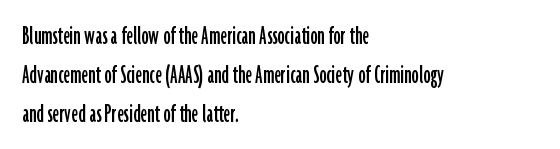
The image shows 29 px condensed sans-serif type, upright; set left-aligned, normal line spacing (1.34x), normal letter spacing, not underlined; low stroke contrast and a medium x-height.
